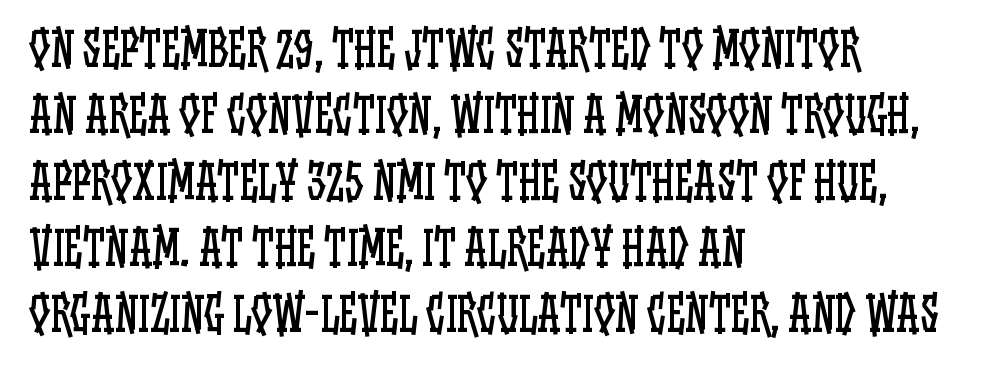
Proportional: the letters do not fall into vertical columns. This rendering leaves character spacing at its baseline value. Caption: face not bold, strokes unweighted. No italicization has been applied; the sample stays upright. Type without underlining.
